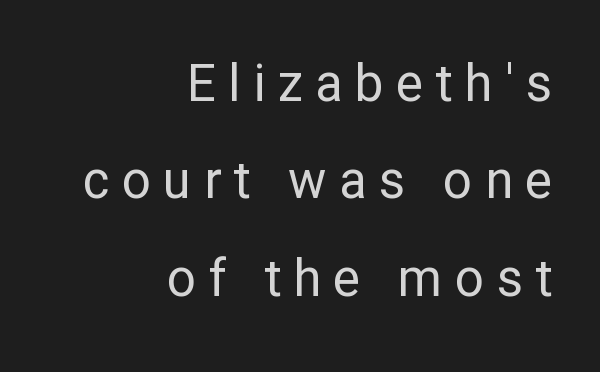
{"serif": "no", "italic": "no", "bold": "no", "weight": "regular", "width": "normal", "stroke_contrast": "low", "x_height": "medium", "monospaced": "no", "underline": "no", "align": "right", "line_spacing": "loose", "line_spacing_ratio": 1.91, "letter_spacing": "wide", "letter_spacing_em": 0.24, "glyph_px": 51}
